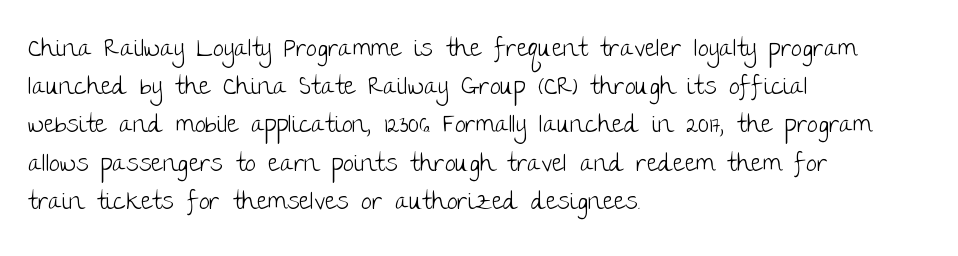
The image shows 25 px text type, upright; set left-aligned, normal line spacing (1.53x), normal letter spacing, not underlined.
